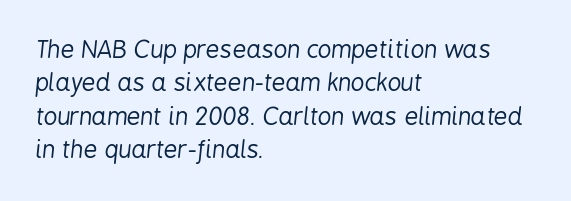
{"italic": "yes", "lean": "right", "slant_degrees": 6, "bold": "no", "underline": "no", "align": "left", "line_spacing": "normal", "line_spacing_ratio": 1.39, "letter_spacing": "normal", "letter_spacing_em": 0.0, "glyph_px": 24}
